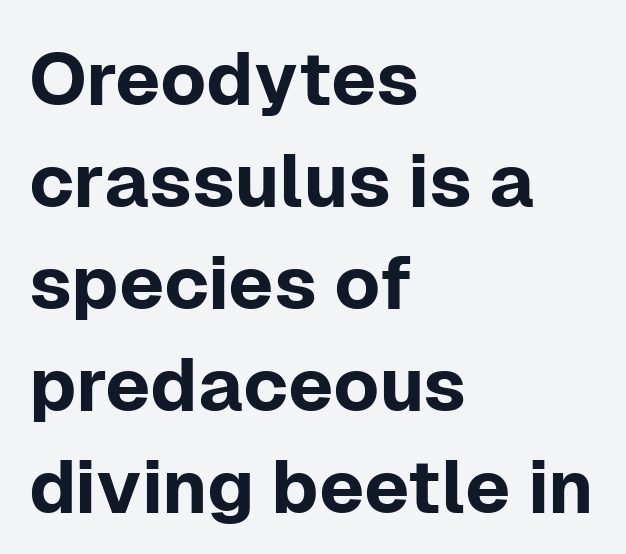
The image shows 75 px sans-serif type, upright; set left-aligned, normal line spacing (1.36x), normal letter spacing, not underlined; low stroke contrast and a medium x-height.
